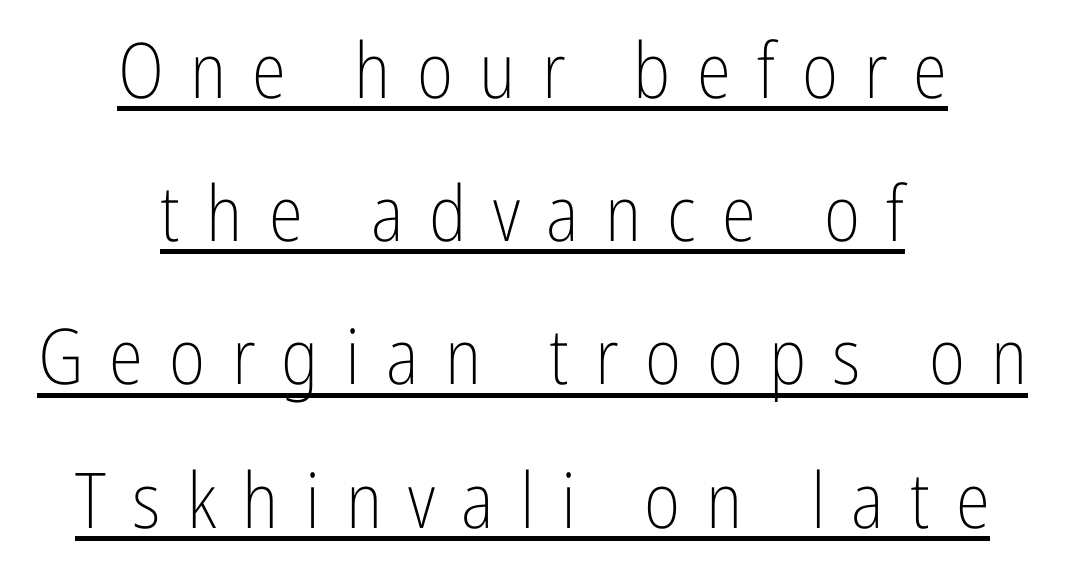
{"serif": "no", "italic": "no", "bold": "no", "weight": "light", "width": "condensed", "stroke_contrast": "low", "x_height": "medium", "monospaced": "no", "underline": "yes", "align": "center", "line_spacing_ratio": 1.86, "letter_spacing": "wide", "letter_spacing_em": 0.34, "glyph_px": 77}
